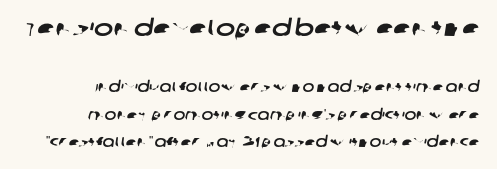
The image shows 23 px text type; set right-aligned, loose line spacing (1.95x), normal letter spacing, not underlined; the first (top) block is 1.64x larger.
